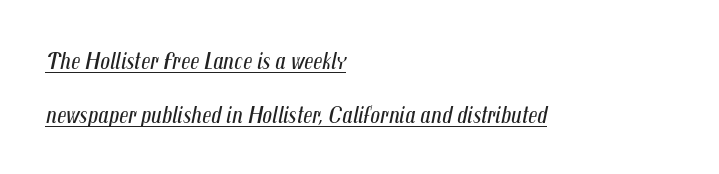
The image shows 24 px text type, italic (leaning right); set left-aligned, loose line spacing (2.25x), normal letter spacing, underlined.
